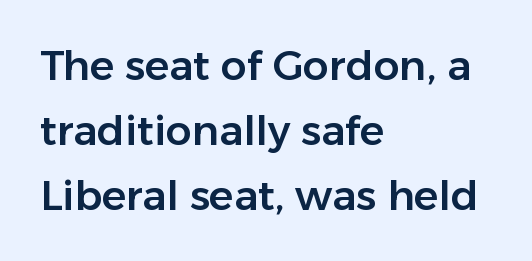
Visually the block forms a straight wall on the left and a jagged coastline on the right. Font category for this specimen: sans-serif. Unmarked baselines from the first word to the last. Notice how the stems are strictly vertical — no italics here. Looks like regular typesetting: each glyph gets only the width it needs. Between one letter and the next there's only the usual sliver of space.
